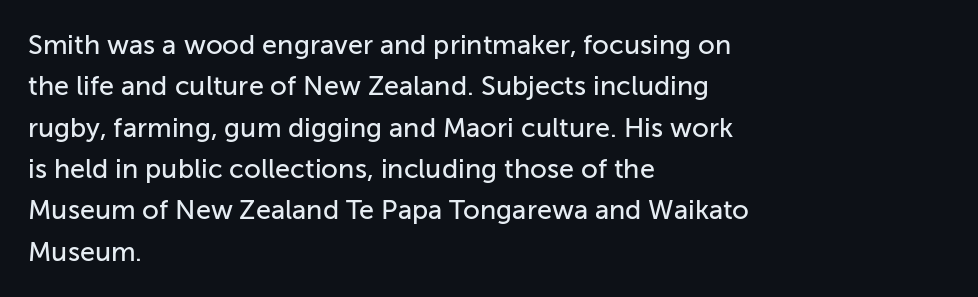
The image shows 27 px text type, upright; set left-aligned, normal line spacing (1.53x), normal letter spacing, not underlined.
